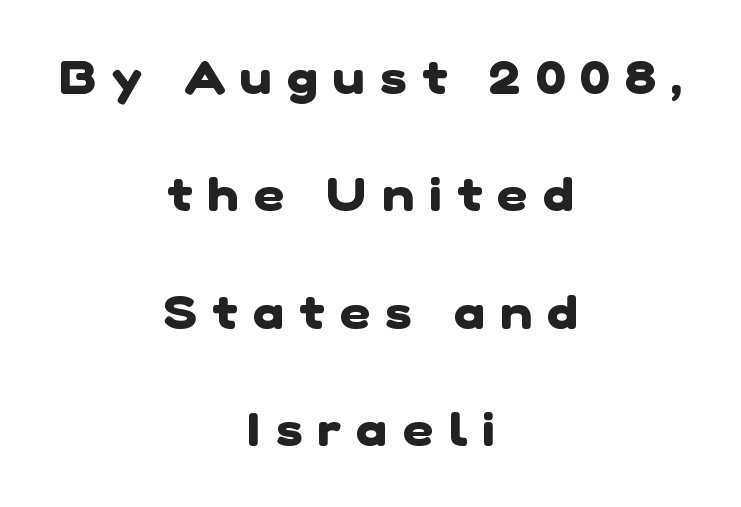
{"serif": "no", "bold": "yes", "weight": "heavy", "width": "normal", "stroke_contrast": "low", "x_height": "medium", "monospaced": "no", "underline": "no", "align": "center", "line_spacing": "loose", "line_spacing_ratio": 2.5, "letter_spacing": "wide", "letter_spacing_em": 0.33, "glyph_px": 47}
